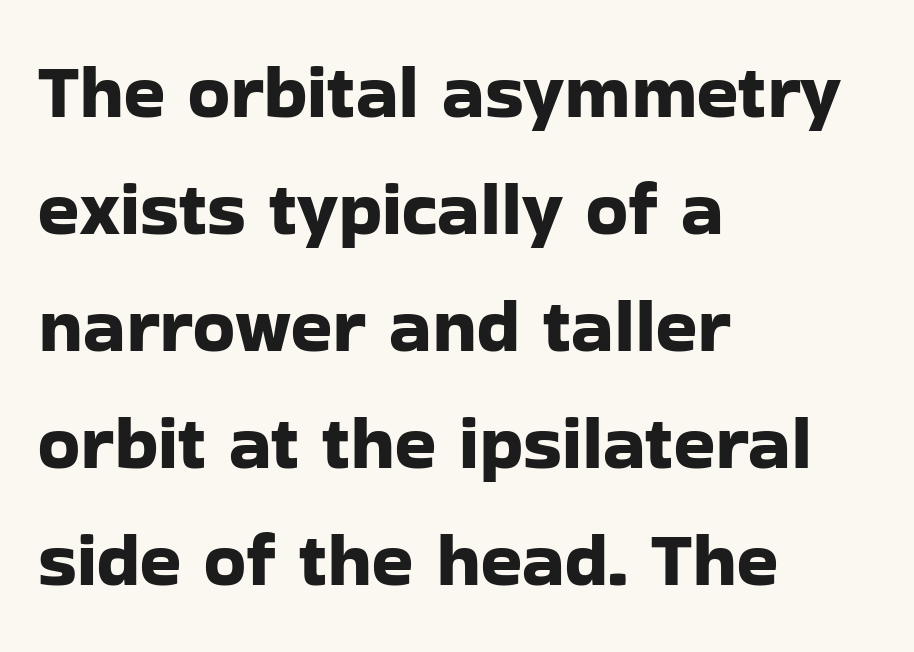
{"serif": "no", "italic": "no", "width": "normal", "stroke_contrast": "low", "x_height": "medium", "monospaced": "no", "underline": "no", "align": "left", "line_spacing": "normal", "line_spacing_ratio": 1.54, "letter_spacing": "normal", "letter_spacing_em": 0.0, "glyph_px": 76}
